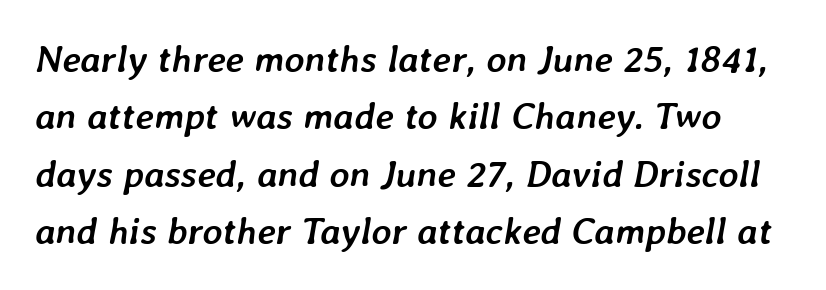
Q: Is the text bold? A: Yes.
Q: Is the text italic (slanted)? A: Yes, it leans right by about 7 degrees.
Q: Is the text underlined? A: No.
Q: Is the spacing between letters normal or unusually wide? A: Normal.
Q: Is the spacing between lines tight, normal or loose? A: Normal.
Q: Width (condensed, normal, or wide)? A: Normal.
Q: Stroke contrast? A: Low.
Q: x-height? A: Medium.
Q: Monospaced? A: No.
